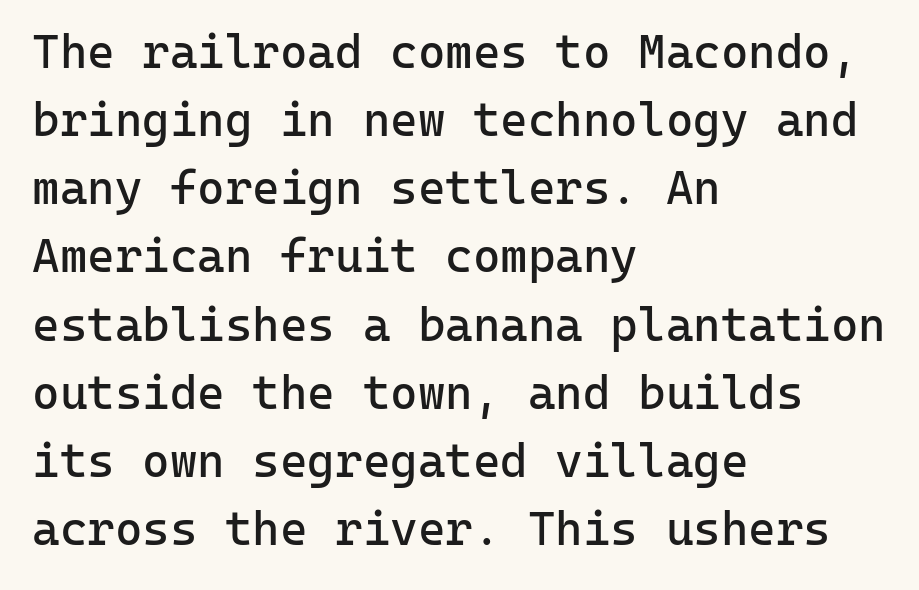
{"serif": "no", "italic": "no", "bold": "no", "weight": "regular", "width": "normal", "stroke_contrast": "low", "x_height": "medium", "monospaced": "yes", "underline": "no", "align": "left", "line_spacing": "normal", "line_spacing_ratio": 1.45, "letter_spacing": "normal", "letter_spacing_em": 0.0, "glyph_px": 47}
